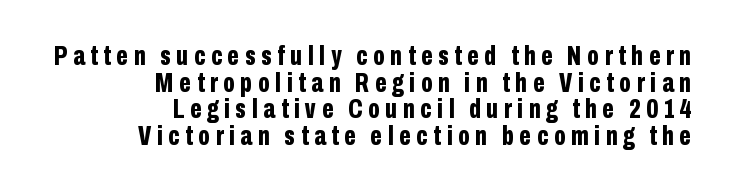
{"serif": "no", "italic": "no", "bold": "yes", "weight": "bold", "width": "condensed", "stroke_contrast": "low", "x_height": "medium", "monospaced": "no", "underline": "no", "align": "right", "line_spacing": "tight", "line_spacing_ratio": 0.95, "letter_spacing": "wide", "letter_spacing_em": 0.2, "glyph_px": 28}
